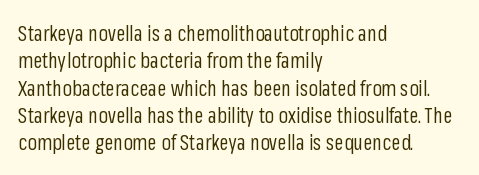
The image shows 21 px text type, upright; set left-aligned, normal line spacing (1.3x), normal letter spacing, not underlined.
